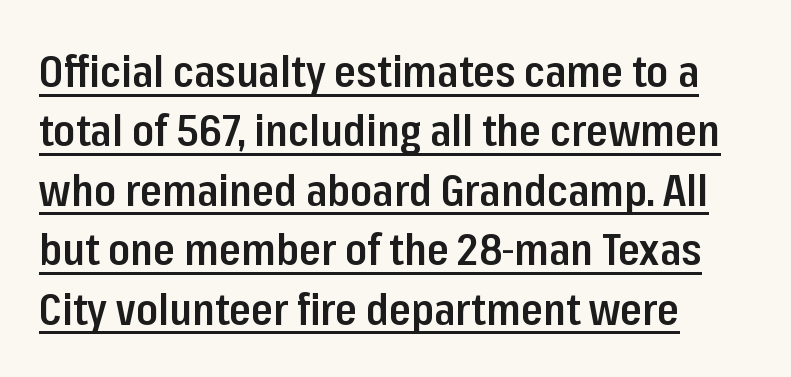
{"serif": "no", "italic": "no", "bold": "semi", "weight": "semibold", "width": "condensed", "stroke_contrast": "low", "x_height": "medium", "monospaced": "no", "underline": "yes", "align": "left", "line_spacing": "normal", "line_spacing_ratio": 1.35, "letter_spacing": "normal", "letter_spacing_em": 0.0, "glyph_px": 44}
